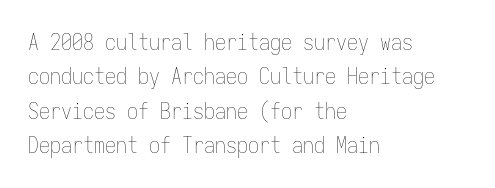
{"italic": "no", "bold": "no", "underline": "no", "align": "left", "line_spacing": "normal", "line_spacing_ratio": 1.56, "letter_spacing": "normal", "letter_spacing_em": 0.0, "glyph_px": 22}
